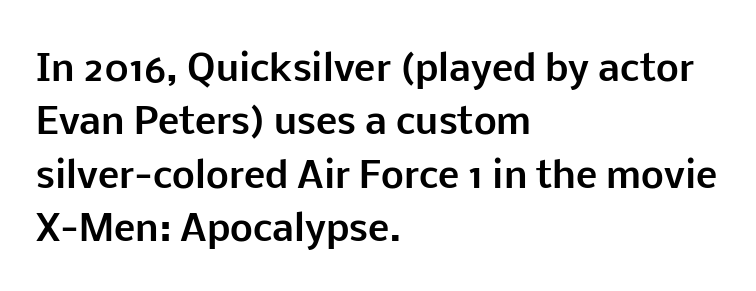
Q: Is the text bold? A: Yes.
Q: Is the text italic (slanted)? A: No, it is upright.
Q: Is the typeface a serif or a sans-serif typeface? A: Sans-serif.
Q: Is the text underlined? A: No.
Q: How is the paragraph aligned? A: Left-aligned.
Q: Is the spacing between letters normal or unusually wide? A: Normal.
Q: Is the spacing between lines tight, normal or loose? A: Normal.
Q: Width (condensed, normal, or wide)? A: Normal.
Q: Stroke contrast? A: Low.
Q: x-height? A: Medium.
Q: Monospaced? A: No.
